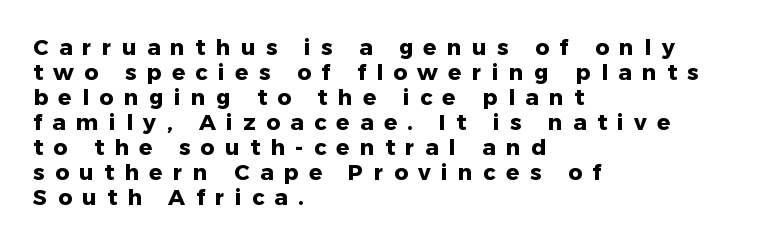
{"italic": "no", "bold": "yes", "underline": "no", "align": "left", "line_spacing": "tight", "line_spacing_ratio": 1.14, "letter_spacing": "wide", "letter_spacing_em": 0.47, "glyph_px": 22}
